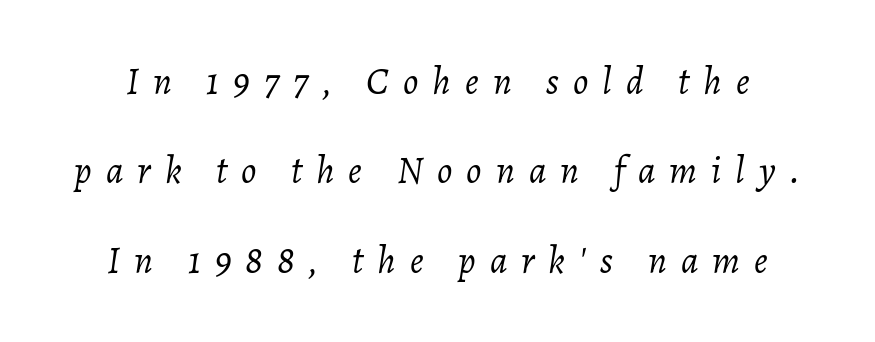
{"italic": "yes", "lean": "right", "slant_degrees": 7, "bold": "no", "weight": "light", "width": "normal", "stroke_contrast": "low", "x_height": "medium", "monospaced": "no", "underline": "no", "line_spacing": "loose", "line_spacing_ratio": 2.35, "letter_spacing": "wide", "letter_spacing_em": 0.37, "glyph_px": 38}
